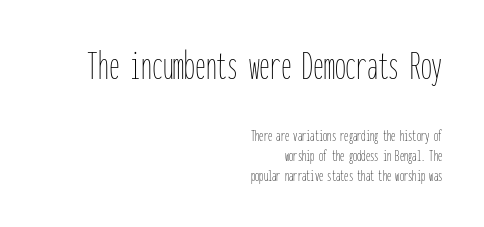
{"italic": "no", "bold": "no", "weight": "thin", "width": "condensed", "stroke_contrast": "low", "x_height": "medium", "monospaced": "yes", "underline": "no", "align": "right", "line_spacing_ratio": 1.16, "letter_spacing": "normal", "letter_spacing_em": 0.0, "larger_block": "first", "size_ratio": 2.53, "glyph_px": 43}
